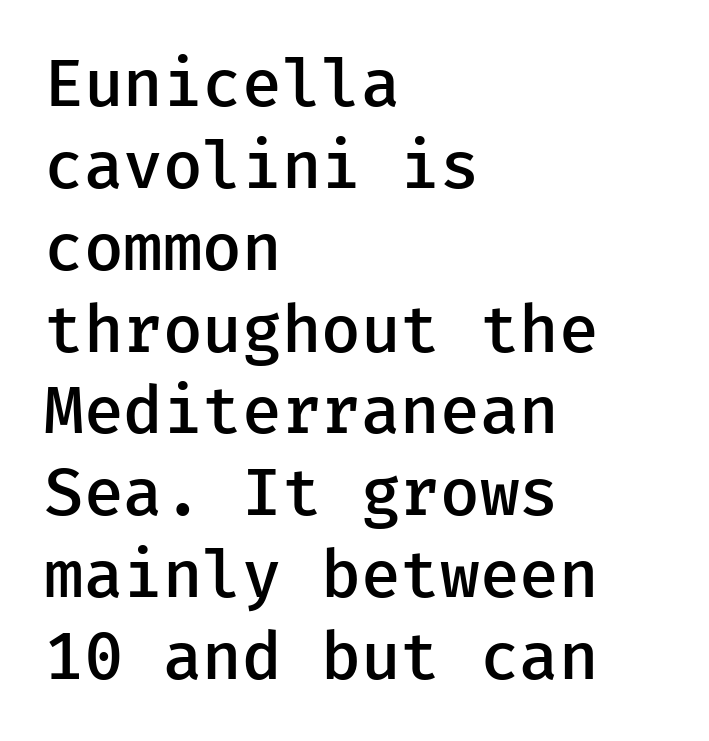
Descenders are the only things crossing below the line. The font's upright variant was chosen for this text. The lines are quadded left. What weight is shown? A semibold, between regular and bold. Typographically, this falls in the sans-serif category.
